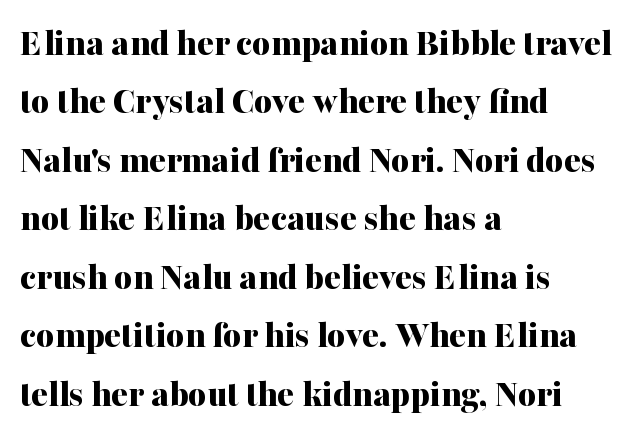
{"serif": "yes", "italic": "no", "bold": "yes", "weight": "bold", "width": "normal", "stroke_contrast": "medium", "x_height": "medium", "monospaced": "no", "underline": "no", "align": "left", "line_spacing": "normal", "line_spacing_ratio": 1.5, "letter_spacing": "normal", "letter_spacing_em": 0.0, "glyph_px": 39}
